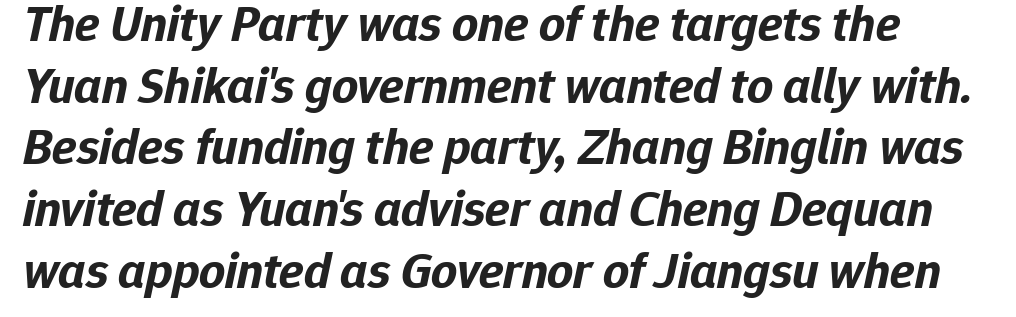
Q: Is the text bold? A: Yes.
Q: Is the text italic (slanted)? A: Yes, it leans right by about 12 degrees.
Q: Is the text underlined? A: No.
Q: Is the spacing between letters normal or unusually wide? A: Normal.
Q: Width (condensed, normal, or wide)? A: Normal.
Q: Stroke contrast? A: Low.
Q: x-height? A: Medium.
Q: Monospaced? A: No.
